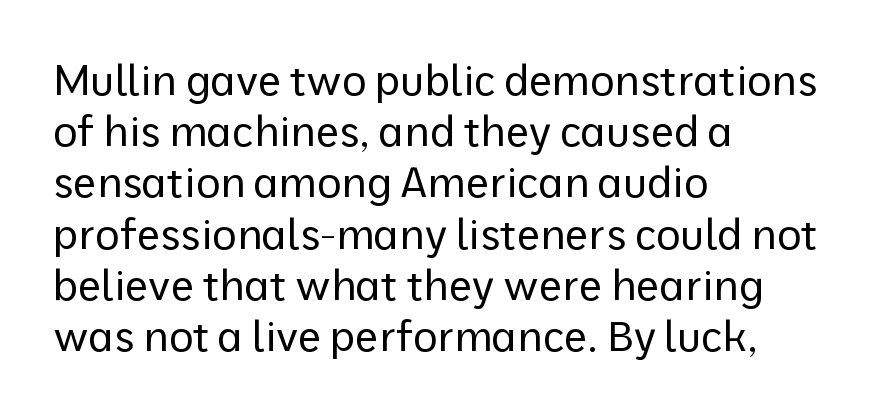
{"serif": "no", "italic": "no", "bold": "no", "weight": "regular", "width": "normal", "stroke_contrast": "low", "x_height": "medium", "monospaced": "no", "underline": "no", "align": "left", "line_spacing_ratio": 1.22, "letter_spacing": "normal", "letter_spacing_em": 0.0, "glyph_px": 42}
